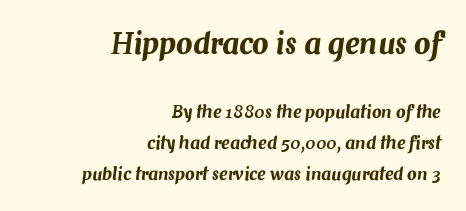
Rendered with sloped, italic letterforms. Check the space under the baseline: it is left empty. Does the copy run flush right? Yes — the right margin is perfectly even. Caption: upper text group enlarged, lower text group reduced.
